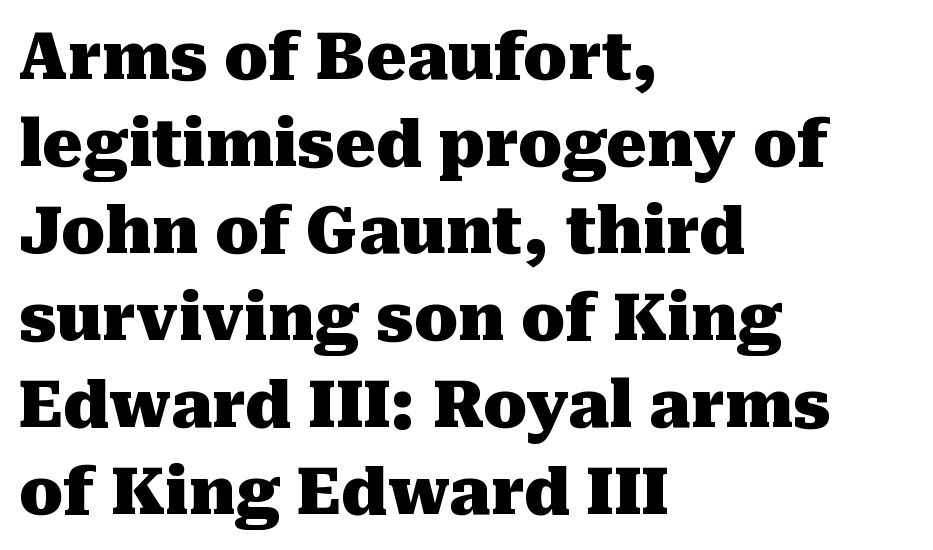
The image shows 64 px heavy serif type, upright; set left-aligned, normal line spacing (1.36x), normal letter spacing, not underlined; medium stroke contrast and a medium x-height.
